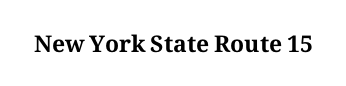
Notice how thick the strokes are: this is what a full bold looks like. In terms of letterspacing, this is plain default setting. The specimen omits any rule beneath the text block's lines. The lettering stays uniformly vertical, giving the passage a roman look.
